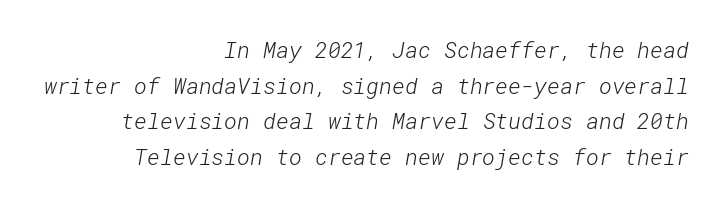
Descender tails drop into unmarked territory. Notice how the passage keeps a crisp vertical edge on the right only. The rendering uses a moderate line-height, typical for paragraphs. The cut favours lightness, reaching ordinary text weight at its darkest. Default kerning and tracking; the words read as compact shapes.
